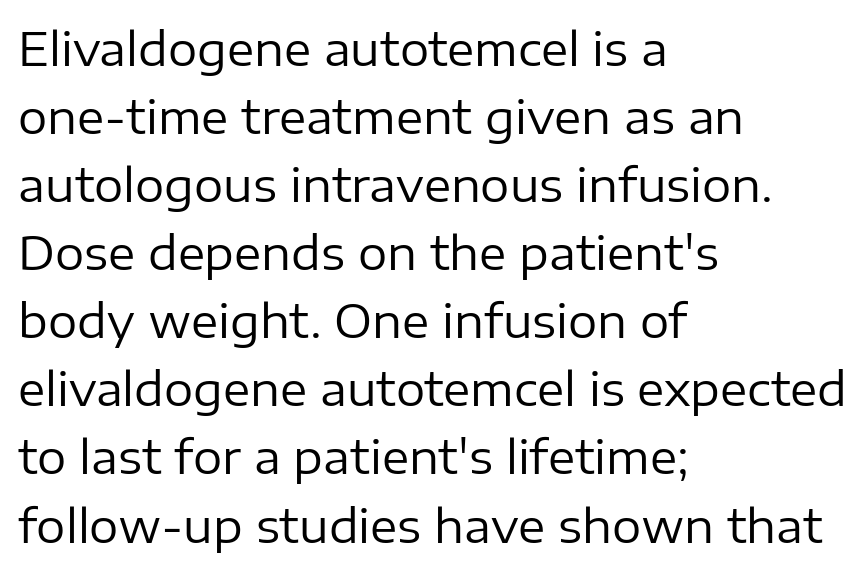
A typesetter would label this face a sans. Italic: no, the glyphs are upright roman. Casual observation: everything's shoved over to the left. A normal amount of white space separates one row of letters from the next. The horizontal fit of the characters is conventional and even. Proportional: the letters do not fall into vertical columns.
